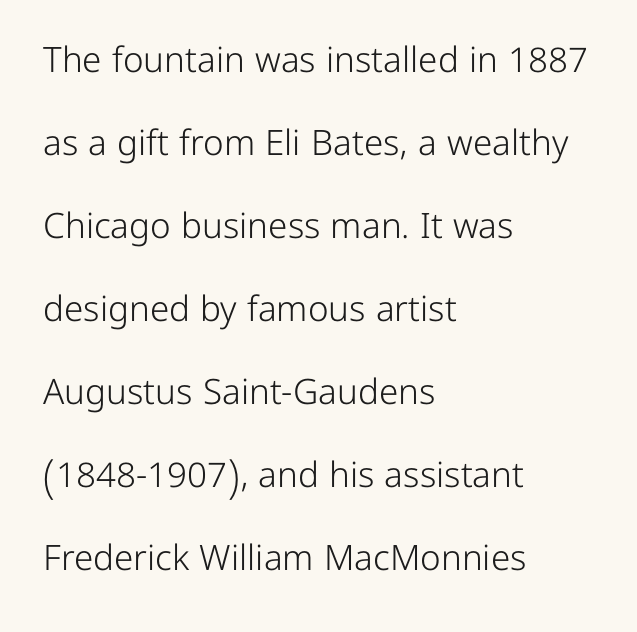
{"serif": "no", "italic": "no", "bold": "no", "weight": "light", "width": "normal", "stroke_contrast": "low", "x_height": "medium", "monospaced": "no", "underline": "no", "align": "left", "line_spacing": "loose", "line_spacing_ratio": 2.37, "letter_spacing": "normal", "letter_spacing_em": 0.0, "glyph_px": 35}
